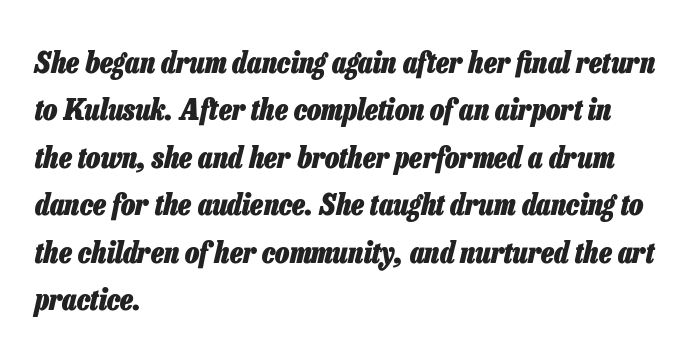
The image shows 30 px heavy, condensed type, italic (leaning right); set left-aligned, normal line spacing (1.58x), normal letter spacing, not underlined; low stroke contrast and a medium x-height.
